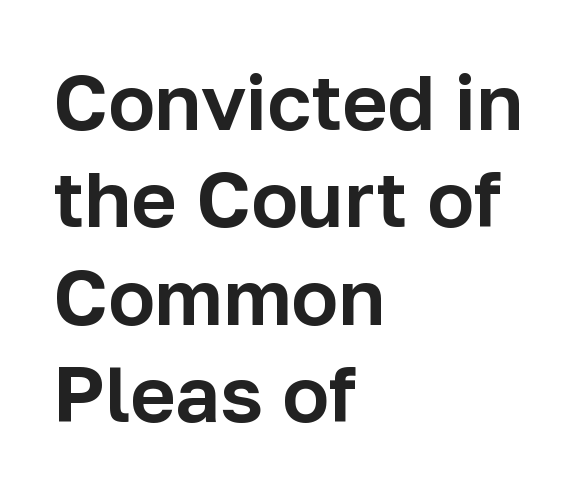
Anything drawn beneath the words? Only blank space. Every row of glyphs begins at an identical x-position on the left. This sample uses plain, unmodified letter spacing. This is roman type, the default non-slanted kind.
